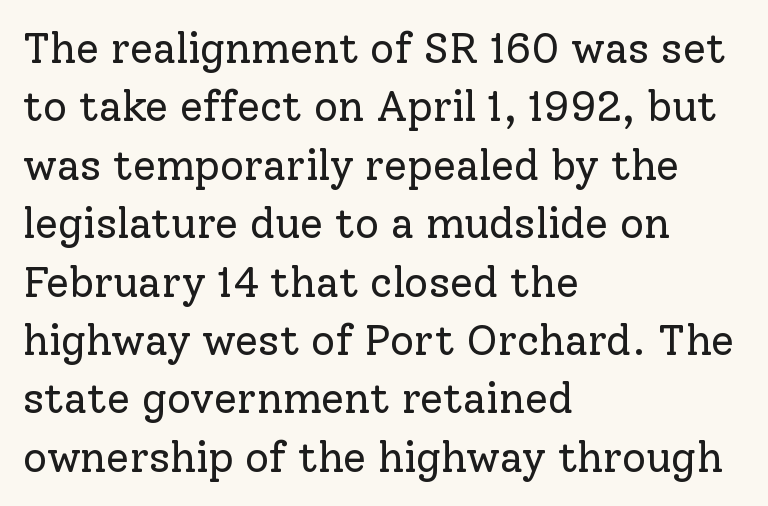
The typeface chosen for these lines features serifs. This sample has the flowing, uneven cadence of proportional lettering. The zone under the glyphs is completely vacant. Tracking here is standard; glyphs follow each other at the usual distance.
